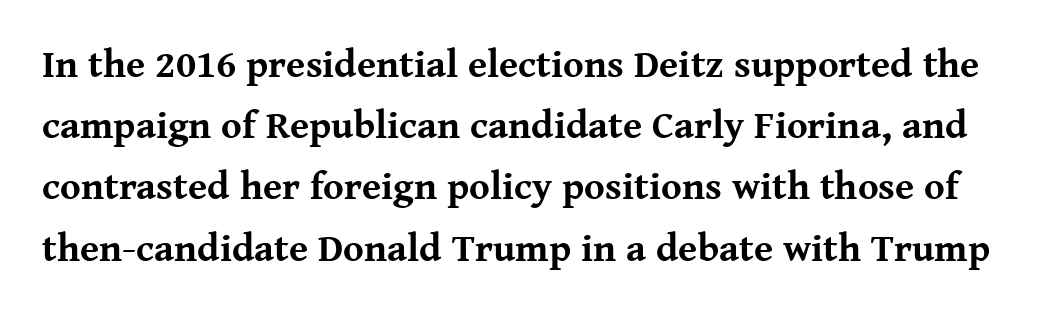
Q: Is the text bold? A: Yes.
Q: Is the text italic (slanted)? A: No, it is upright.
Q: Is the typeface a serif or a sans-serif typeface? A: Serif.
Q: Is the text underlined? A: No.
Q: Is the spacing between letters normal or unusually wide? A: Normal.
Q: Is the spacing between lines tight, normal or loose? A: Normal.
Q: Width (condensed, normal, or wide)? A: Normal.
Q: Stroke contrast? A: Medium.
Q: x-height? A: Medium.
Q: Monospaced? A: No.
